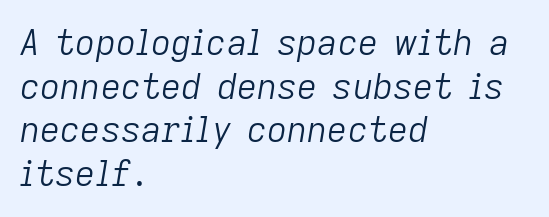
Q: Is the text bold? A: No.
Q: Is the text italic (slanted)? A: Yes, it leans right by about 9 degrees.
Q: Is the text underlined? A: No.
Q: How is the paragraph aligned? A: Left-aligned.
Q: Is the spacing between letters normal or unusually wide? A: Normal.
Q: Is the spacing between lines tight, normal or loose? A: Normal.
Q: Width (condensed, normal, or wide)? A: Normal.
Q: Stroke contrast? A: Low.
Q: x-height? A: Medium.
Q: Monospaced? A: No.
